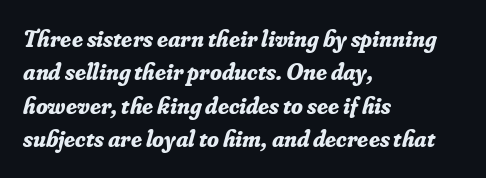
The image shows 24 px bold type, italic (leaning right); set left-aligned, normal line spacing (1.39x), normal letter spacing, not underlined.
